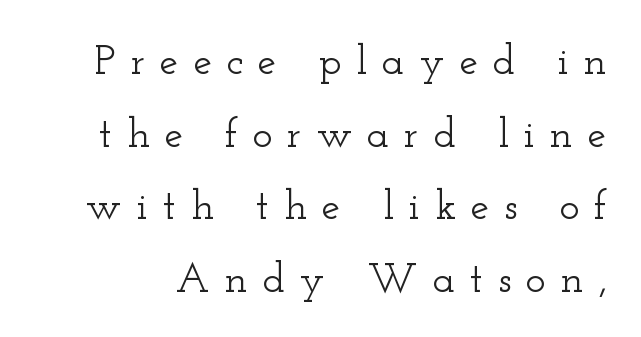
This rendering features lettering with no underline. If you drew a line through each stem, it would be perfectly vertical. Does extra space separate the letters? Yes, quite a lot of it. What kind of face is this? One with serifs.
